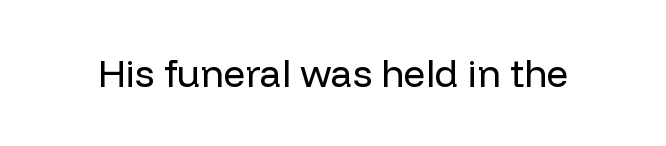
Q: Is the text bold? A: No.
Q: Is the text italic (slanted)? A: No, it is upright.
Q: Is the typeface a serif or a sans-serif typeface? A: Sans-serif.
Q: Is the text underlined? A: No.
Q: Is the spacing between letters normal or unusually wide? A: Normal.
Q: Width (condensed, normal, or wide)? A: Normal.
Q: Stroke contrast? A: Low.
Q: x-height? A: Medium.
Q: Monospaced? A: No.
